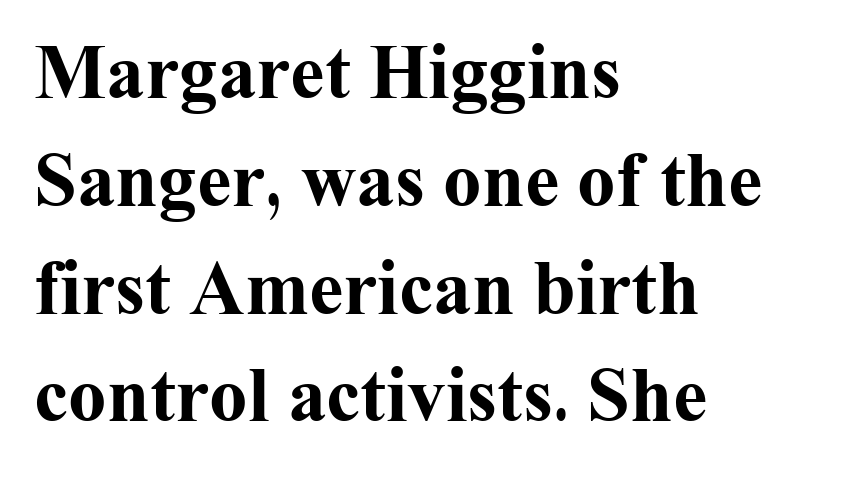
Q: Is the text bold? A: Yes.
Q: Is the text italic (slanted)? A: No, it is upright.
Q: Is the typeface a serif or a sans-serif typeface? A: Serif.
Q: Is the text underlined? A: No.
Q: How is the paragraph aligned? A: Left-aligned.
Q: Is the spacing between letters normal or unusually wide? A: Normal.
Q: Is the spacing between lines tight, normal or loose? A: Normal.
Q: Width (condensed, normal, or wide)? A: Normal.
Q: Stroke contrast? A: Medium.
Q: x-height? A: Medium.
Q: Monospaced? A: No.
